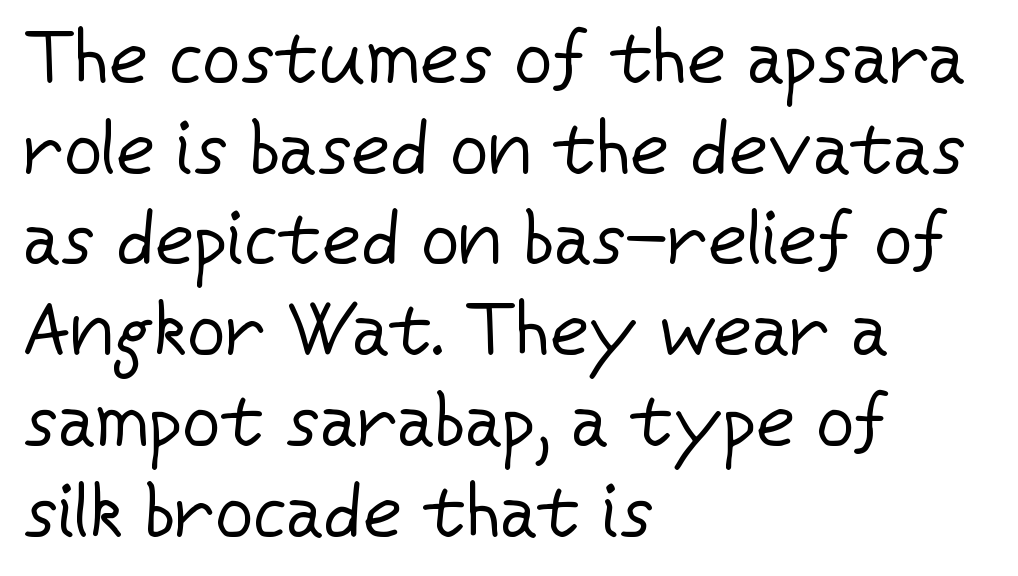
The typesetting does not lean heavy: it is not bold. The rendering uses natural spacing where letterforms have individual widths. Does the copy run flush right? No — it runs flush left. This is the regular roman posture of the typeface. Tracking value appears to be zero — textbook default spacing.
